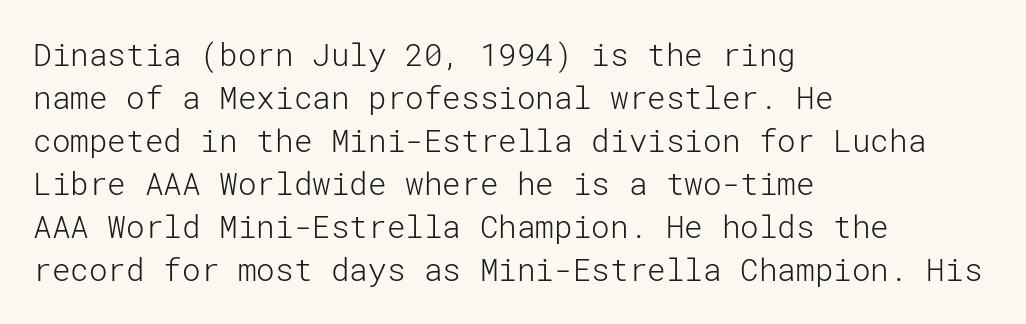
The image shows 31 px light sans-serif type, upright; set left-aligned, normal line spacing (1.39x), normal letter spacing, not underlined; low stroke contrast and a medium x-height.
